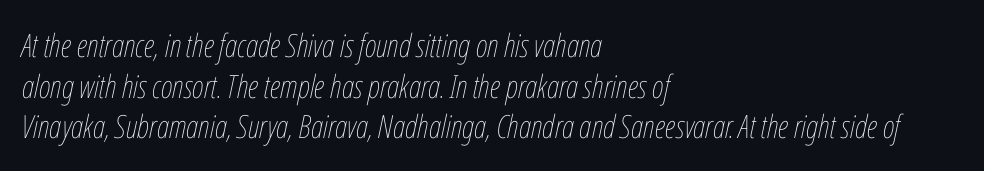
Q: Is the text bold? A: No.
Q: Is the text italic (slanted)? A: Yes, it leans right by about 12 degrees.
Q: Is the text underlined? A: No.
Q: How is the paragraph aligned? A: Left-aligned.
Q: Is the spacing between letters normal or unusually wide? A: Normal.
Q: Is the spacing between lines tight, normal or loose? A: Normal.
Q: Width (condensed, normal, or wide)? A: Condensed.
Q: Stroke contrast? A: Low.
Q: x-height? A: Medium.
Q: Monospaced? A: No.
